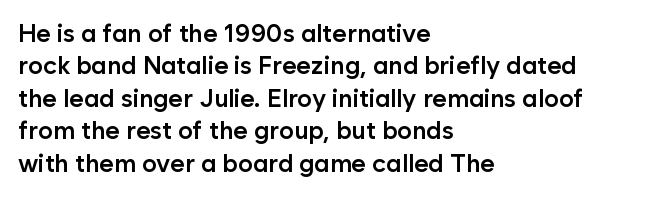
The image shows 25 px text type, upright; set left-aligned, normal line spacing (1.3x), normal letter spacing, not underlined.
